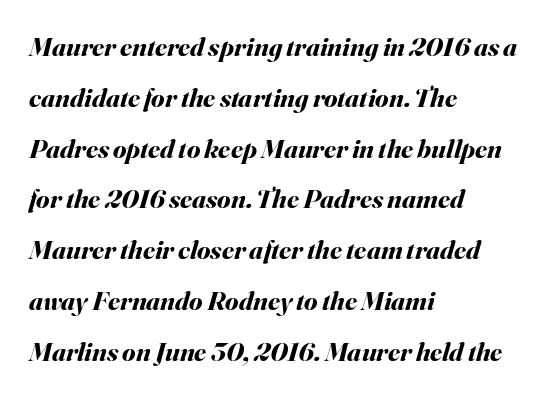
Q: Is the text bold? A: Yes.
Q: Is the text italic (slanted)? A: Yes, it leans right by about 16 degrees.
Q: Is the text underlined? A: No.
Q: How is the paragraph aligned? A: Left-aligned.
Q: Is the spacing between letters normal or unusually wide? A: Normal.
